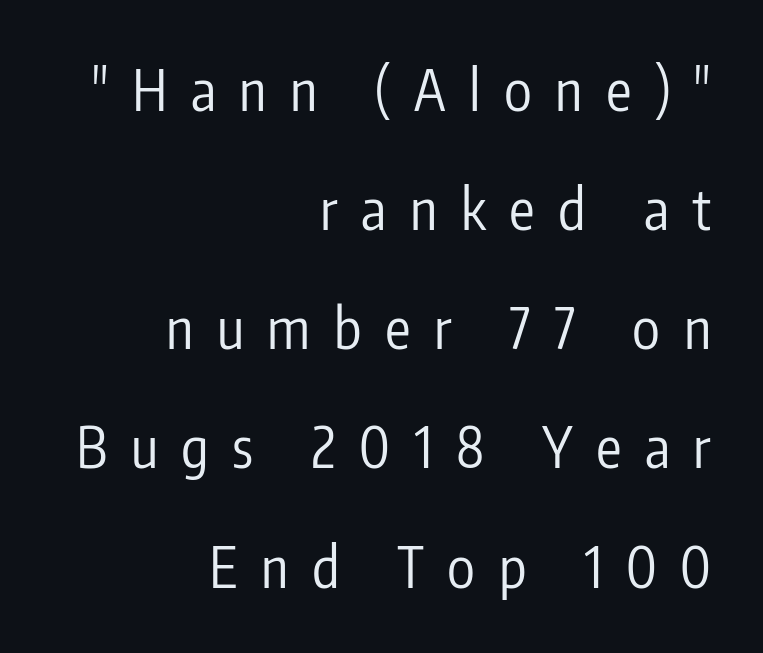
The image shows 57 px regular-weight, condensed sans-serif type, upright; set right-aligned, loose line spacing (2.09x), unusually wide letter spacing (+0.41 em), not underlined; low stroke contrast and a medium x-height.
